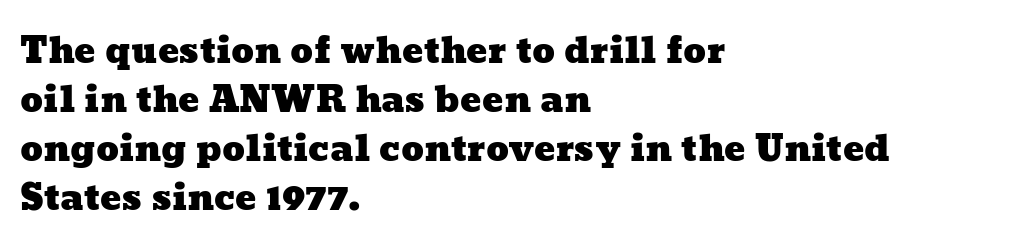
Q: Is the text underlined? A: No.
Q: How is the paragraph aligned? A: Left-aligned.
Q: Is the spacing between letters normal or unusually wide? A: Normal.
Q: Is the spacing between lines tight, normal or loose? A: Normal.
Q: Width (condensed, normal, or wide)? A: Wide.
Q: Stroke contrast? A: Low.
Q: x-height? A: Medium.
Q: Monospaced? A: No.
